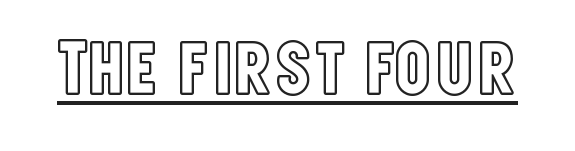
Q: Is the text italic (slanted)? A: No, it is upright.
Q: Is the text underlined? A: Yes.
Q: Is the spacing between letters normal or unusually wide? A: Normal.
Q: Width (condensed, normal, or wide)? A: Condensed.
Q: x-height? A: Large.
Q: Monospaced? A: No.
